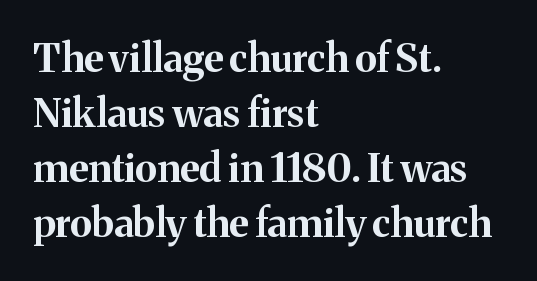
The image shows 39 px bold serif type, upright; set left-aligned, normal line spacing (1.41x), normal letter spacing, not underlined; medium stroke contrast and a medium x-height.
